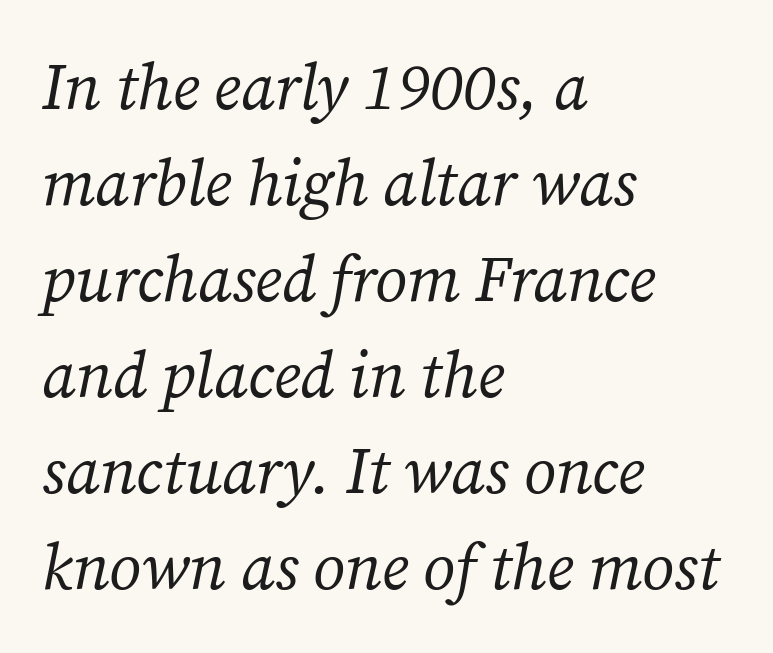
This rendering employs a face with finishing strokes, i.e., a serif. This sample keeps an unexceptional amount of space between lines. Think of a printed novel: that variable character pitch is what you see here. Just letters on the line, the space beneath them empty. Spacing between characters is what you'd get straight out of the box. The letters look calm and open, with moderate or lighter stems.
